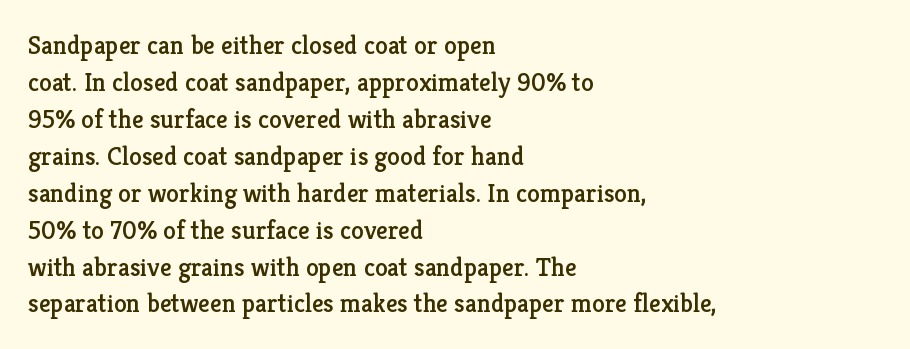
Inter-character spacing is left at the font's built-in metrics. Bare-footed words on every line. Every stem runs plumb, perpendicular to the baseline. Line spacing here is normal. Every row of glyphs begins at an identical x-position on the left.
